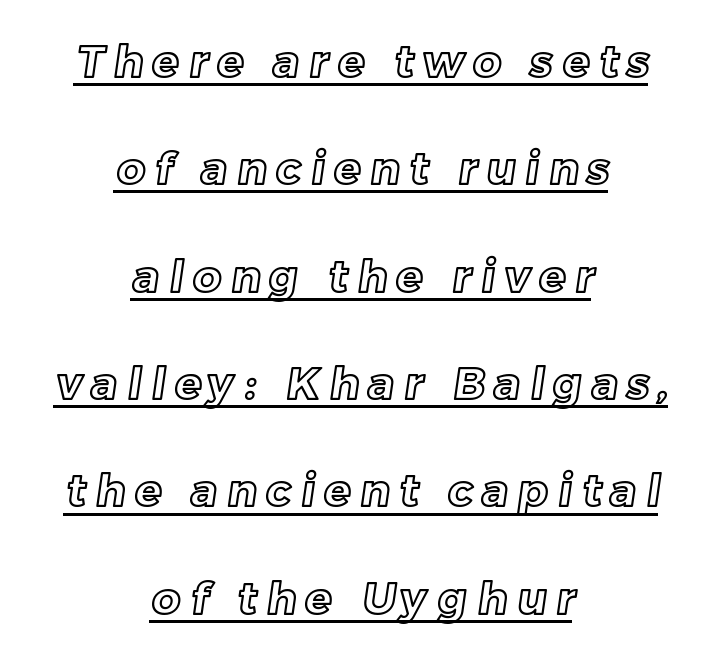
{"width": "normal", "x_height": "medium", "monospaced": "no", "underline": "yes", "align": "center", "line_spacing": "loose", "line_spacing_ratio": 2.44, "letter_spacing": "wide", "letter_spacing_em": 0.22, "glyph_px": 44}
